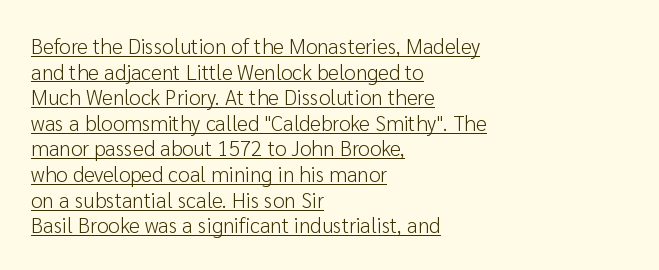
Q: Is the text bold? A: No.
Q: Is the text italic (slanted)? A: No, it is upright.
Q: Is the text underlined? A: Yes.
Q: How is the paragraph aligned? A: Left-aligned.
Q: Is the spacing between letters normal or unusually wide? A: Normal.
